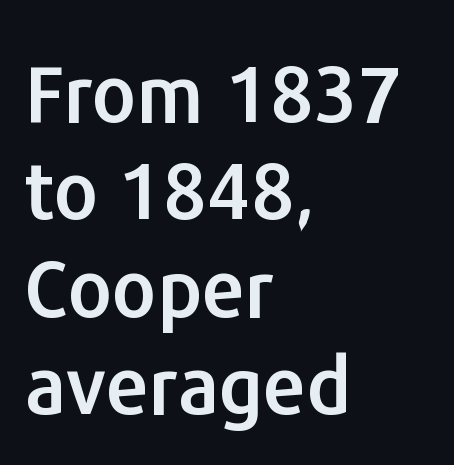
{"serif": "no", "italic": "no", "width": "normal", "stroke_contrast": "low", "x_height": "medium", "monospaced": "no", "underline": "no", "align": "left", "line_spacing": "normal", "line_spacing_ratio": 1.25, "letter_spacing": "normal", "letter_spacing_em": 0.0, "glyph_px": 78}
